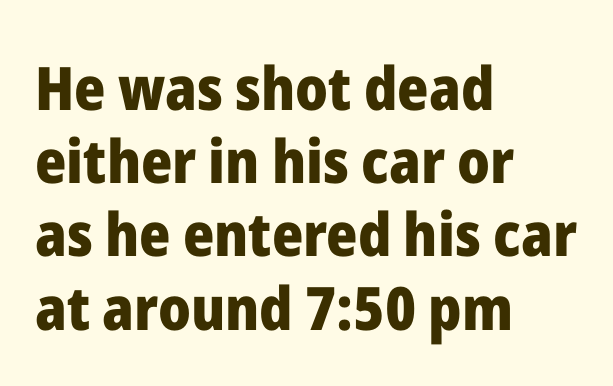
Q: Is the text bold? A: Yes.
Q: Is the text italic (slanted)? A: No, it is upright.
Q: Is the typeface a serif or a sans-serif typeface? A: Sans-serif.
Q: Is the text underlined? A: No.
Q: How is the paragraph aligned? A: Left-aligned.
Q: Is the spacing between letters normal or unusually wide? A: Normal.
Q: Width (condensed, normal, or wide)? A: Normal.
Q: Stroke contrast? A: Low.
Q: x-height? A: Medium.
Q: Monospaced? A: No.
